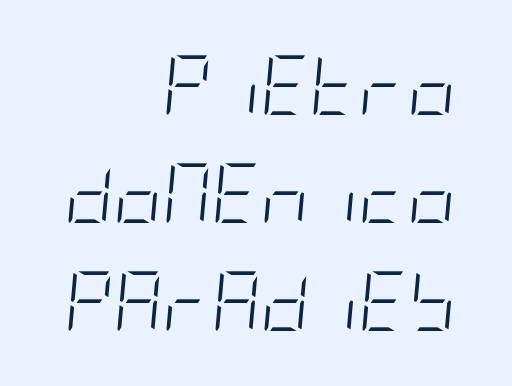
{"italic": "yes", "lean": "right", "slant_degrees": 5, "bold": "no", "weight": "light", "width": "condensed", "stroke_contrast": "low", "x_height": "large", "underline": "no", "align": "right", "line_spacing_ratio": 1.8, "letter_spacing": "normal", "letter_spacing_em": 0.0, "glyph_px": 60}
